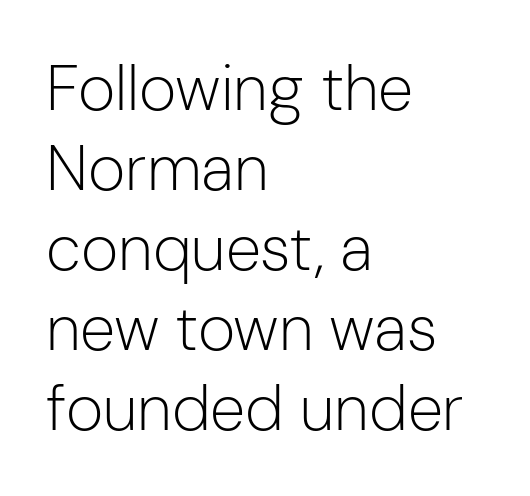
The image shows 64 px light sans-serif type, upright; set left-aligned, normal line spacing (1.25x), normal letter spacing, not underlined; low stroke contrast and a medium x-height.
